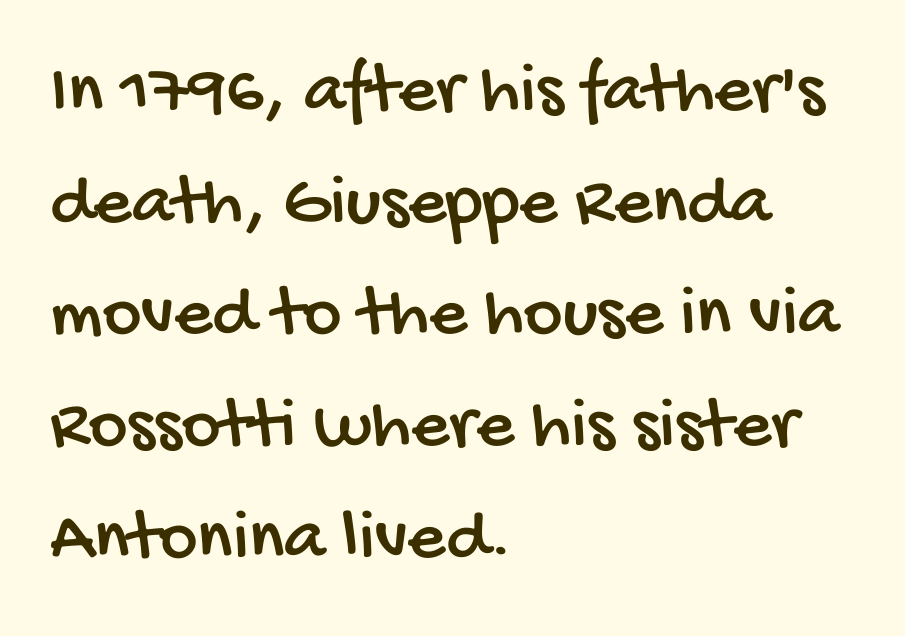
{"serif": "no", "width": "condensed", "stroke_contrast": "low", "x_height": "large", "monospaced": "no", "underline": "no", "align": "left", "line_spacing": "normal", "line_spacing_ratio": 1.51, "letter_spacing": "normal", "letter_spacing_em": 0.0, "glyph_px": 74}
